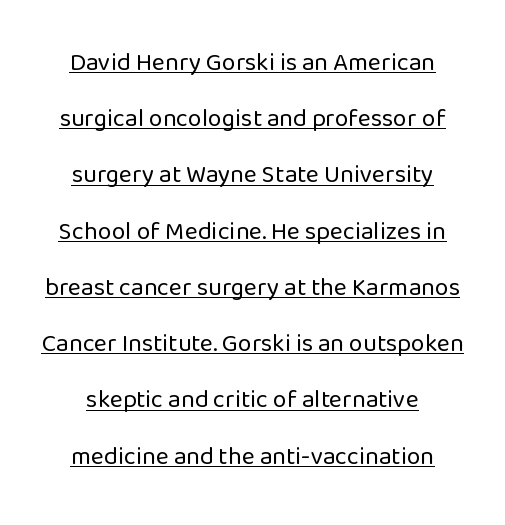
Q: Is the text bold? A: No.
Q: Is the text italic (slanted)? A: No, it is upright.
Q: Is the text underlined? A: Yes.
Q: Is the spacing between letters normal or unusually wide? A: Normal.
Q: Is the spacing between lines tight, normal or loose? A: Loose.
